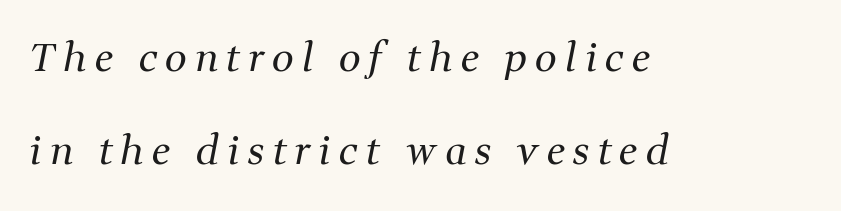
Plain, unruled lines of type. Casual observation: everything's shoved over to the left. Caption: face not bold, strokes unweighted. Slanted lettering throughout.
